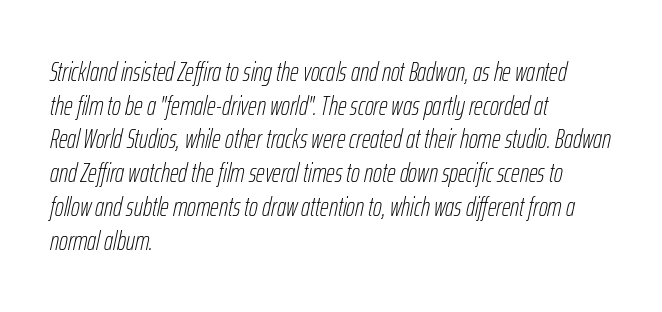
The typography opts for an oblique posture over an upright one. Stems and bowls with no extra thickness — not bold. The area under the type is left untouched. Line beginnings align vertically; line endings do not. You could call the tracking neutral — neither tight nor loose. Regular leading.
